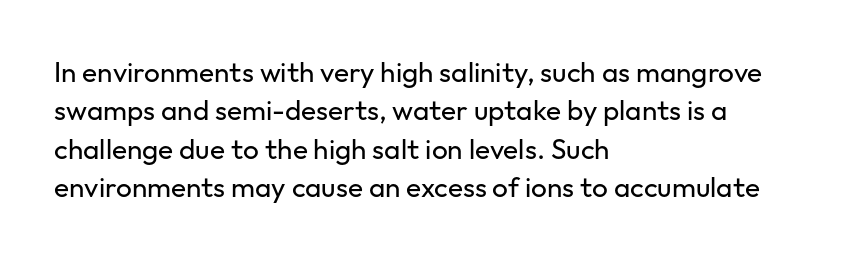
The image shows 28 px regular-weight sans-serif type, upright; set left-aligned, normal line spacing (1.37x), normal letter spacing, not underlined; low stroke contrast and a medium x-height.
